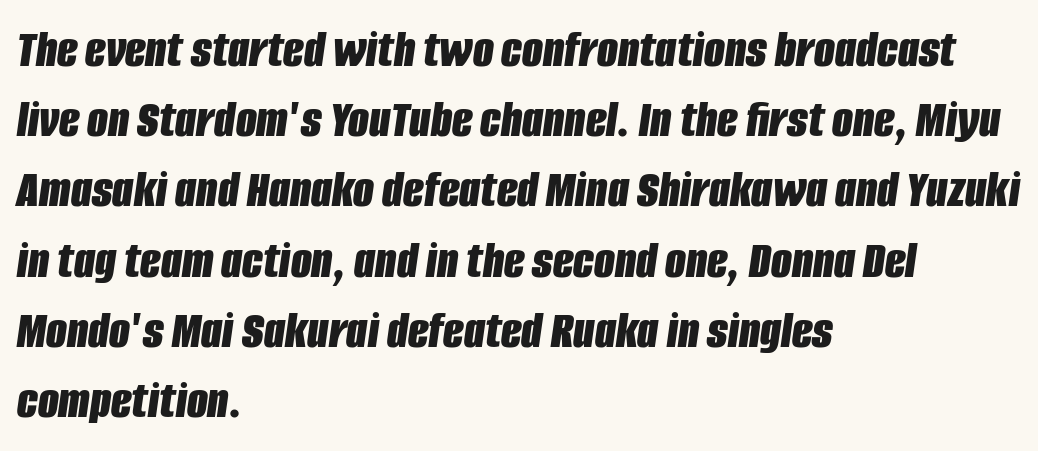
When letters slant like this, we call the style italic. Each row of text sits above clean, open space. Standard letterfit; no display-style spreading of the glyphs. A typesetter would call this leading conventional body-copy spacing. You could not count columns in this text — the font is proportionally spaced. Typesetter's note: full bold, strokes at maximum text heaviness.
